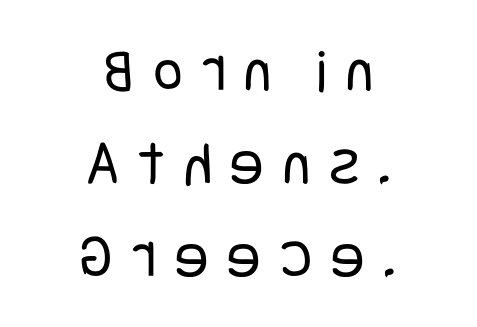
Q: Is the text bold? A: No.
Q: Is the text italic (slanted)? A: No, it is upright.
Q: Is the typeface a serif or a sans-serif typeface? A: Sans-serif.
Q: Is the text underlined? A: No.
Q: How is the paragraph aligned? A: Centered.
Q: Is the spacing between letters normal or unusually wide? A: Unusually wide.
Q: Is the spacing between lines tight, normal or loose? A: Normal.
Q: Width (condensed, normal, or wide)? A: Condensed.
Q: Stroke contrast? A: Low.
Q: x-height? A: Large.
